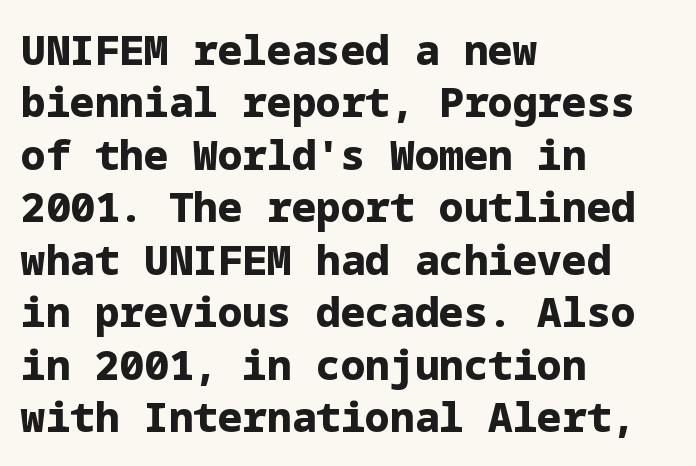
The image shows 41 px bold sans-serif type, upright; set left-aligned, normal line spacing (1.28x), normal letter spacing, not underlined; low stroke contrast and a medium x-height.
